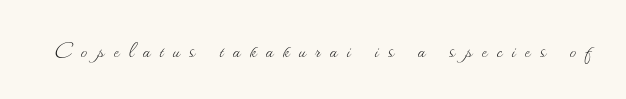
Q: Is the text bold? A: No.
Q: Is the text italic (slanted)? A: Yes.
Q: Is the text underlined? A: No.
Q: Is the spacing between letters normal or unusually wide? A: Unusually wide.
